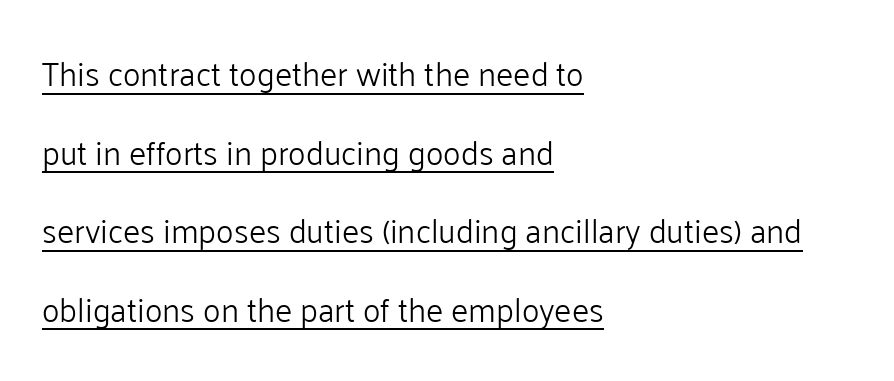
The image shows 33 px light sans-serif type, upright; set left-aligned, loose line spacing (2.38x), normal letter spacing, underlined; low stroke contrast and a medium x-height.
